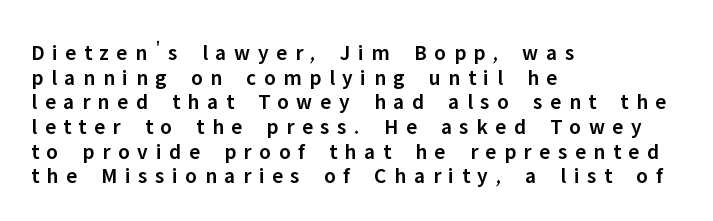
{"italic": "no", "bold": "semi", "underline": "no", "align": "left", "line_spacing": "tight", "line_spacing_ratio": 1.12, "letter_spacing": "wide", "letter_spacing_em": 0.35, "glyph_px": 22}
